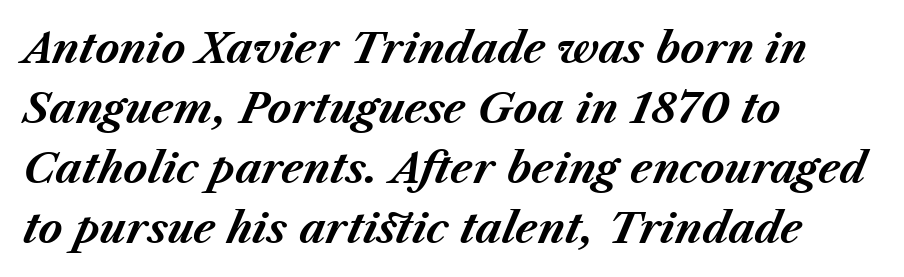
The glyphs look as if they've been sheared to an angle. Plain, unruled lines of type. Nobody touched the tracking dial on this one. Is there much room between lines? A standard amount, neither cramped nor airy. These lines are rendered in a variable-pitch font. Compared with a centered layout, this one pins lines to the left instead.
